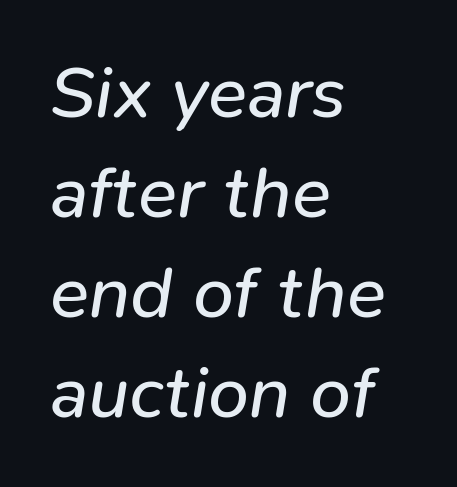
{"italic": "yes", "lean": "right", "slant_degrees": 9, "bold": "no", "weight": "regular", "width": "normal", "stroke_contrast": "low", "x_height": "medium", "monospaced": "no", "underline": "no", "align": "left", "line_spacing": "normal", "line_spacing_ratio": 1.37, "letter_spacing": "normal", "letter_spacing_em": 0.0, "glyph_px": 73}
